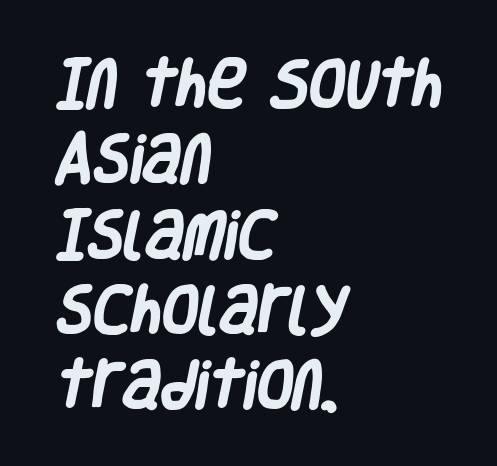
Q: Is the text bold? A: Yes.
Q: Is the typeface a serif or a sans-serif typeface? A: Sans-serif.
Q: Is the text underlined? A: No.
Q: How is the paragraph aligned? A: Left-aligned.
Q: Is the spacing between letters normal or unusually wide? A: Normal.
Q: Is the spacing between lines tight, normal or loose? A: Normal.
Q: Width (condensed, normal, or wide)? A: Condensed.
Q: Stroke contrast? A: Low.
Q: x-height? A: Large.
Q: Monospaced? A: No.
